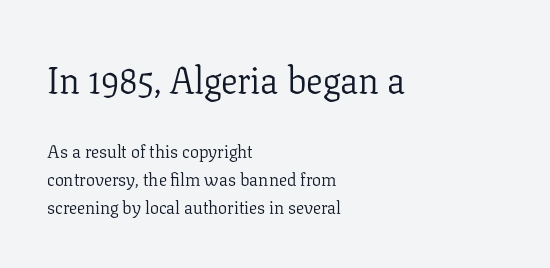
Rows of type keep a routine distance in the vertical direction. Here the glyphs are tracked normally, forming tight word shapes. You could not count columns in this text — the font is proportionally spaced. Vertical stems look standard width or narrower in stroke. Compare the two chunks: the upper has the greater cap height.
